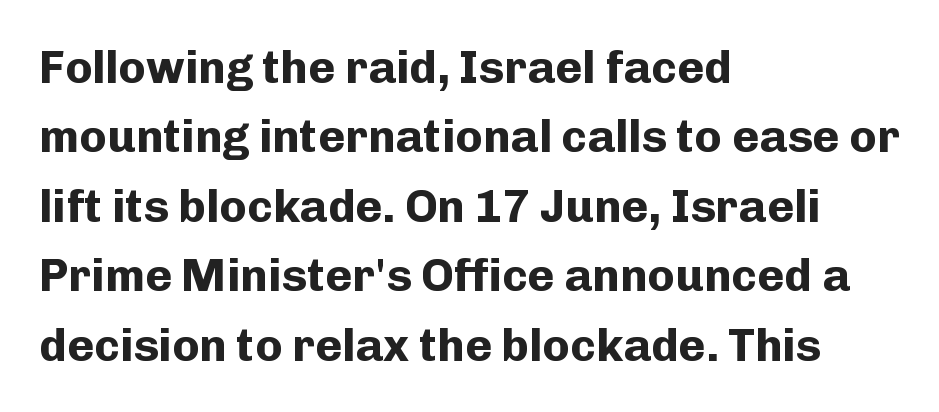
Q: Is the text bold? A: Yes.
Q: Is the text italic (slanted)? A: No, it is upright.
Q: Is the typeface a serif or a sans-serif typeface? A: Sans-serif.
Q: Is the text underlined? A: No.
Q: How is the paragraph aligned? A: Left-aligned.
Q: Is the spacing between letters normal or unusually wide? A: Normal.
Q: Is the spacing between lines tight, normal or loose? A: Normal.
Q: Width (condensed, normal, or wide)? A: Normal.
Q: Stroke contrast? A: Low.
Q: x-height? A: Medium.
Q: Monospaced? A: No.
